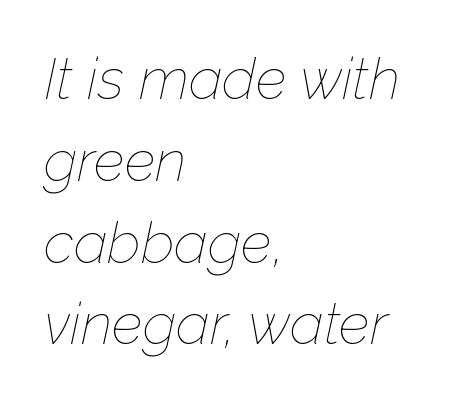
The image shows 58 px thin type, italic (leaning right); set left-aligned, normal line spacing (1.41x), normal letter spacing, not underlined; low stroke contrast and a medium x-height.
